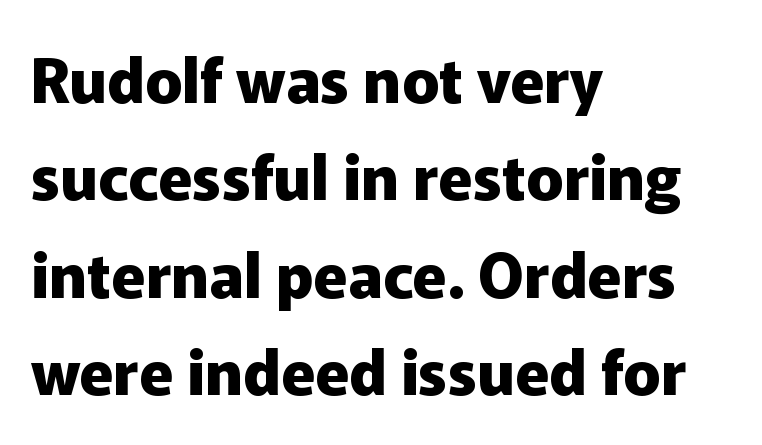
Q: Is the text bold? A: Yes.
Q: Is the text italic (slanted)? A: No, it is upright.
Q: Is the typeface a serif or a sans-serif typeface? A: Sans-serif.
Q: Is the text underlined? A: No.
Q: How is the paragraph aligned? A: Left-aligned.
Q: Is the spacing between letters normal or unusually wide? A: Normal.
Q: Is the spacing between lines tight, normal or loose? A: Normal.
Q: Width (condensed, normal, or wide)? A: Normal.
Q: Stroke contrast? A: Low.
Q: x-height? A: Medium.
Q: Monospaced? A: No.
